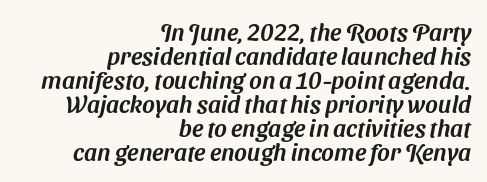
{"underline": "no", "align": "right", "line_spacing": "tight", "line_spacing_ratio": 1.0, "letter_spacing": "normal", "letter_spacing_em": 0.0, "glyph_px": 24}
